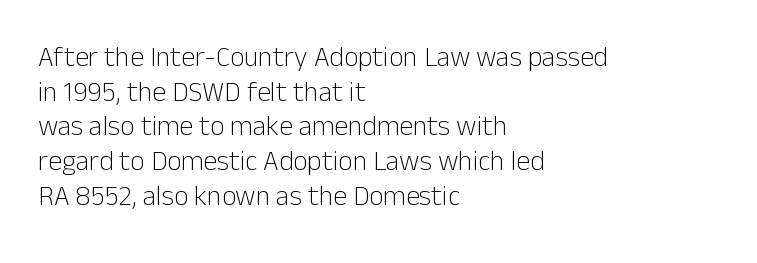
The image shows 28 px light sans-serif type, upright; set left-aligned, line spacing 1.24x, normal letter spacing, not underlined; low stroke contrast and a medium x-height.
